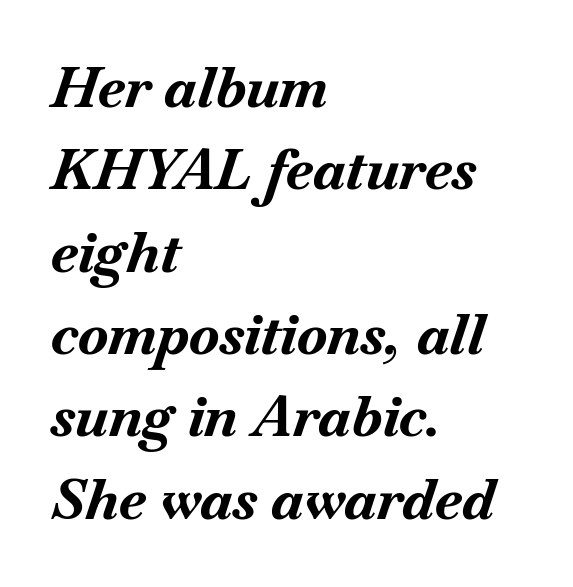
{"italic": "yes", "lean": "right", "slant_degrees": 18, "bold": "yes", "weight": "bold", "width": "normal", "stroke_contrast": "medium", "x_height": "small", "monospaced": "no", "underline": "no", "align": "left", "line_spacing": "normal", "line_spacing_ratio": 1.47, "letter_spacing": "normal", "letter_spacing_em": 0.0, "glyph_px": 56}
